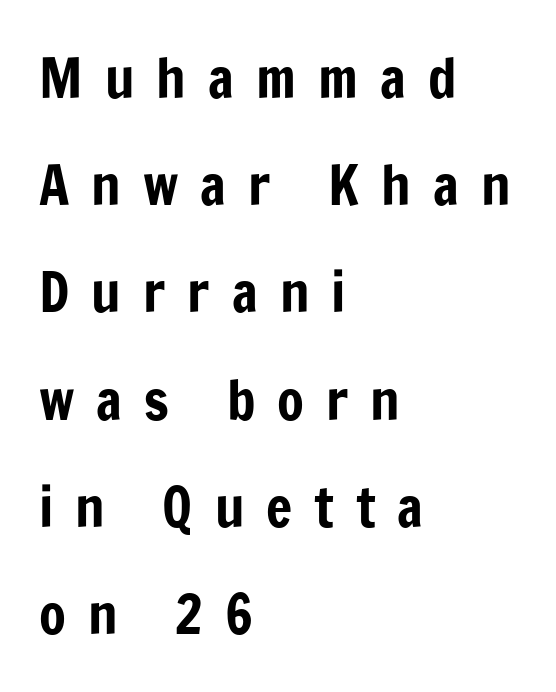
{"serif": "no", "italic": "no", "width": "condensed", "stroke_contrast": "low", "x_height": "medium", "monospaced": "no", "underline": "no", "align": "left", "line_spacing": "loose", "line_spacing_ratio": 1.95, "letter_spacing": "wide", "letter_spacing_em": 0.4, "glyph_px": 55}
